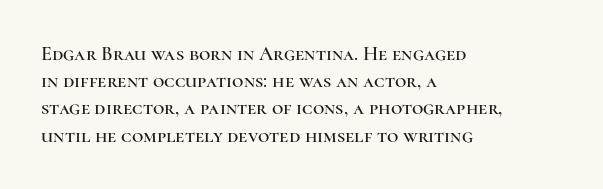
{"italic": "no", "underline": "no", "align": "left", "line_spacing": "normal", "line_spacing_ratio": 1.36, "letter_spacing": "normal", "letter_spacing_em": 0.0, "glyph_px": 20}
